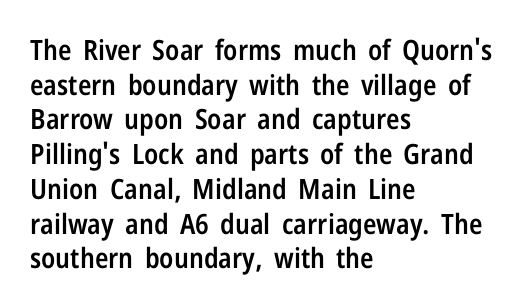
The letters carry no serifs — their stems end cleanly without finishing strokes. The passage shown is semibold, sitting just below true bold. Varying glyph widths throughout — classic text-font behaviour. Check under the words: just untouched page. The compositor pushed each line to the left boundary. This is roman type, the default non-slanted kind.
